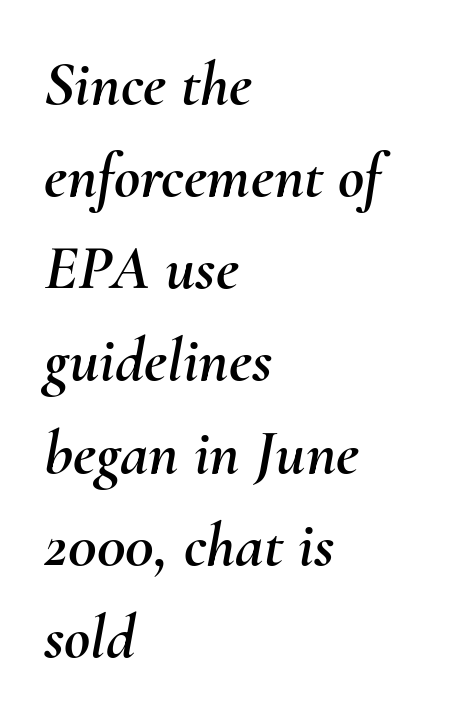
The face used here is proportionally spaced, like ordinary book or web type. Normally led — the rows are evenly, conventionally spaced. Letters rest on an invisible, unmarked baseline. The letters sit at their default tracking, neither squeezed nor spread.
